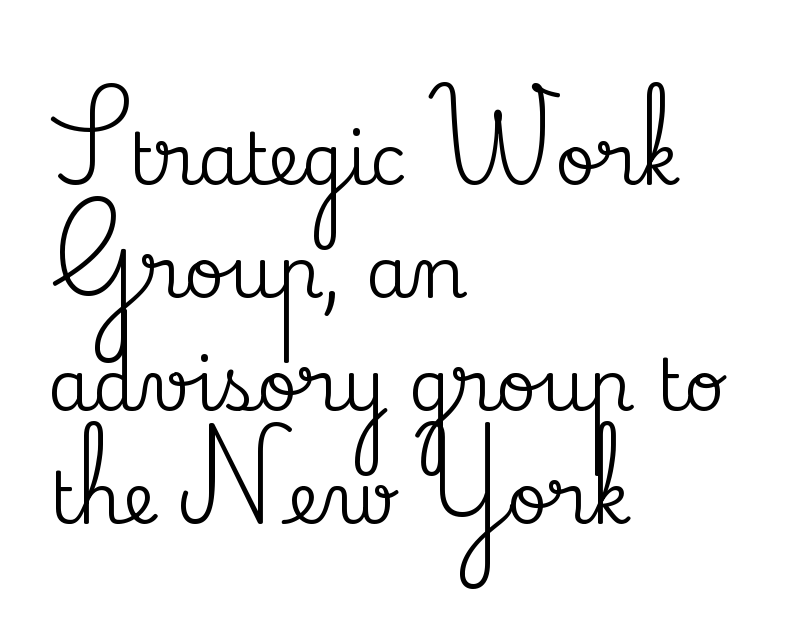
The image shows 71 px serif type, upright; set left-aligned, normal line spacing (1.59x), normal letter spacing, not underlined; medium stroke contrast and a small x-height.
